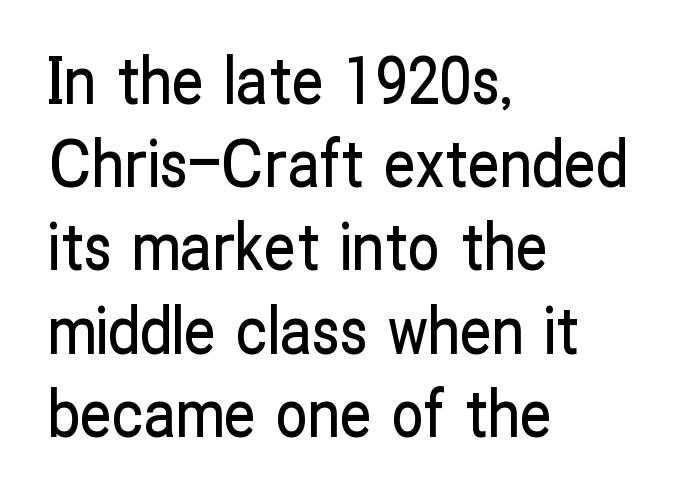
Q: Is the text italic (slanted)? A: No, it is upright.
Q: Is the typeface a serif or a sans-serif typeface? A: Sans-serif.
Q: Is the text underlined? A: No.
Q: How is the paragraph aligned? A: Left-aligned.
Q: Is the spacing between letters normal or unusually wide? A: Normal.
Q: Is the spacing between lines tight, normal or loose? A: Normal.
Q: Width (condensed, normal, or wide)? A: Condensed.
Q: Stroke contrast? A: Low.
Q: x-height? A: Medium.
Q: Monospaced? A: No.
